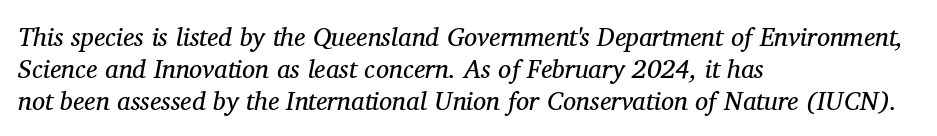
The image shows 26 px text type, italic (leaning right); set left-aligned, line spacing 1.24x, normal letter spacing, not underlined.
